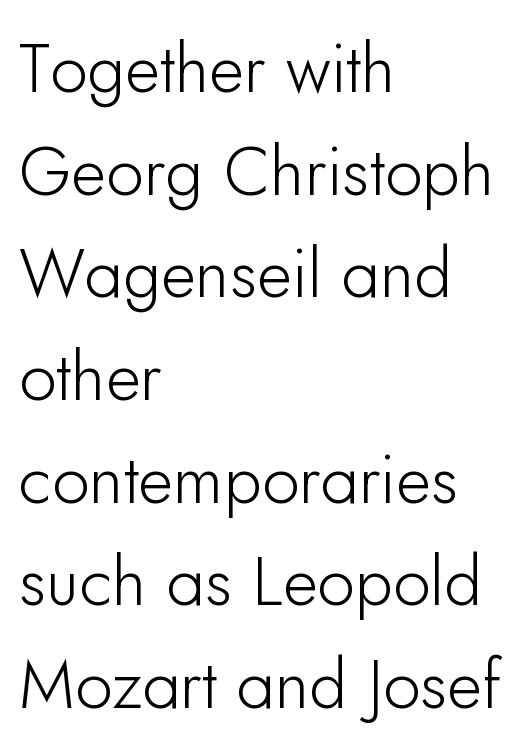
The image shows 68 px sans-serif type, upright; set left-aligned, normal line spacing (1.51x), normal letter spacing, not underlined; low stroke contrast and a small x-height.
